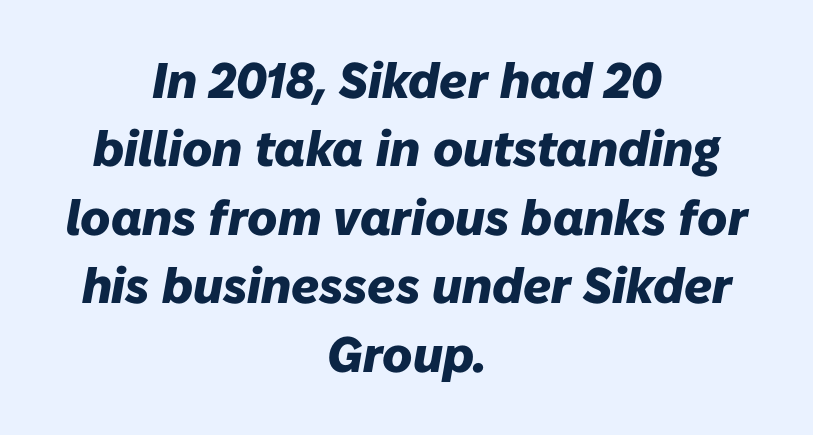
The image shows 50 px heavy type, italic (leaning right); set centered, normal line spacing (1.37x), normal letter spacing, not underlined; low stroke contrast and a medium x-height.
